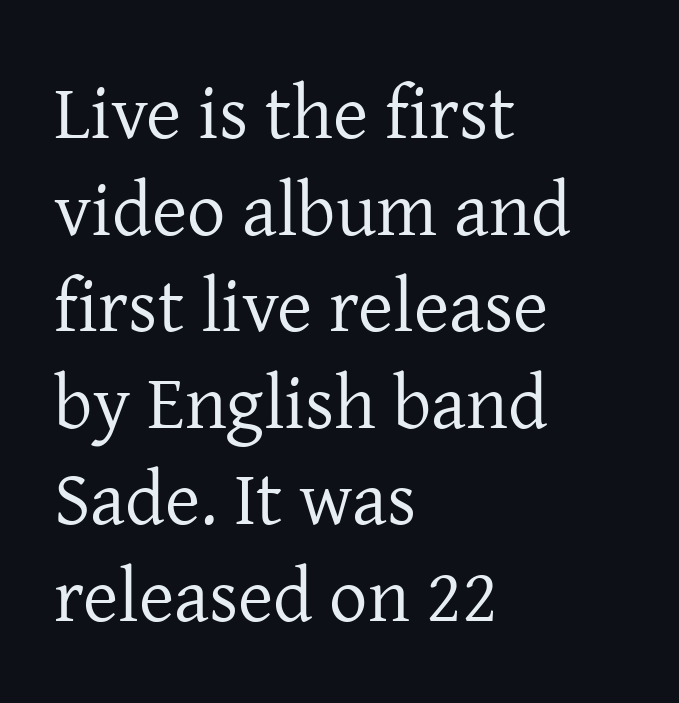
Q: Is the text bold? A: No.
Q: Is the text italic (slanted)? A: No, it is upright.
Q: Is the typeface a serif or a sans-serif typeface? A: Serif.
Q: Is the text underlined? A: No.
Q: How is the paragraph aligned? A: Left-aligned.
Q: Is the spacing between letters normal or unusually wide? A: Normal.
Q: Is the spacing between lines tight, normal or loose? A: Normal.
Q: Width (condensed, normal, or wide)? A: Normal.
Q: Stroke contrast? A: Low.
Q: x-height? A: Medium.
Q: Monospaced? A: No.
